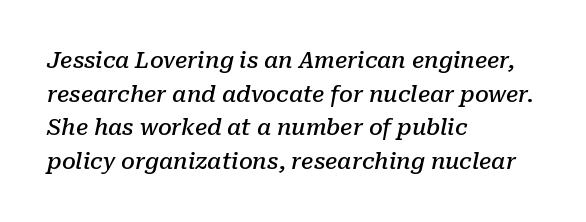
{"italic": "yes", "lean": "right", "slant_degrees": 10, "bold": "semi", "underline": "no", "align": "left", "line_spacing": "normal", "line_spacing_ratio": 1.53, "letter_spacing": "normal", "letter_spacing_em": 0.0, "glyph_px": 22}
